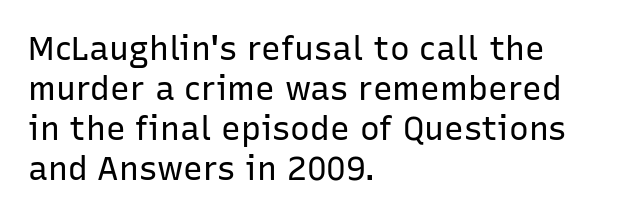
The face used here is proportionally spaced, like ordinary book or web type. The tracking reads as untouched default to a designer's eye. Style check: upright. The lines are quadded left.
